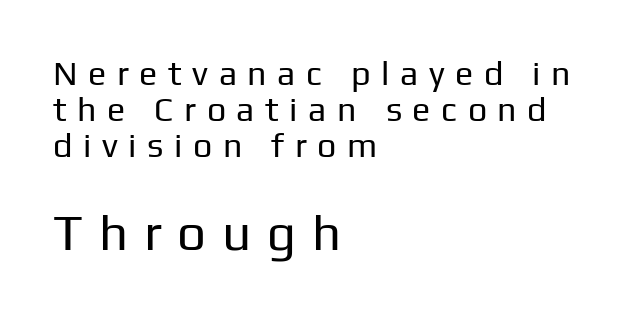
Q: Is the text bold? A: No.
Q: Is the text italic (slanted)? A: No, it is upright.
Q: Is the typeface a serif or a sans-serif typeface? A: Sans-serif.
Q: Is the text underlined? A: No.
Q: How is the paragraph aligned? A: Left-aligned.
Q: Is the spacing between letters normal or unusually wide? A: Unusually wide.
Q: Is the spacing between lines tight, normal or loose? A: Tight.
Q: Which block of text is set in a larger size, the first (top) or the second (bottom)? A: The second (bottom) one.
Q: Width (condensed, normal, or wide)? A: Normal.
Q: Stroke contrast? A: Low.
Q: x-height? A: Medium.
Q: Monospaced? A: No.
